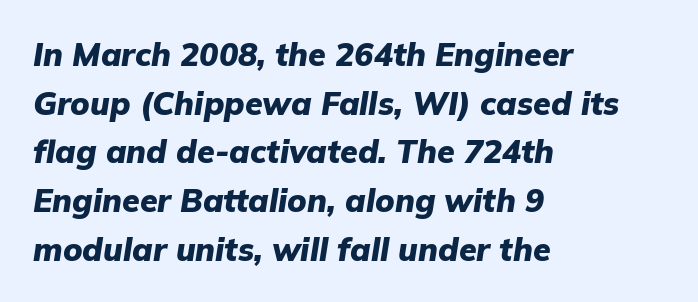
The image shows 32 px heavy type, italic (leaning right); set left-aligned, normal line spacing (1.52x), normal letter spacing, not underlined; low stroke contrast and a medium x-height.
